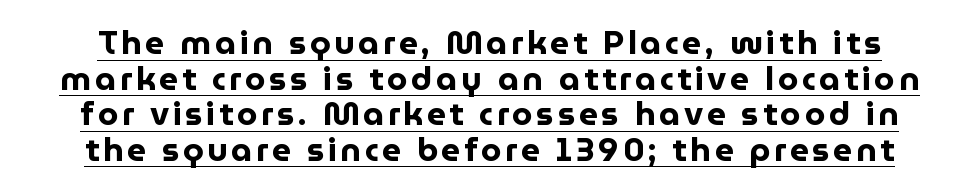
The image shows 33 px bold sans-serif type, upright; set tight line spacing (1.08x), underlined; low stroke contrast and a medium x-height.
